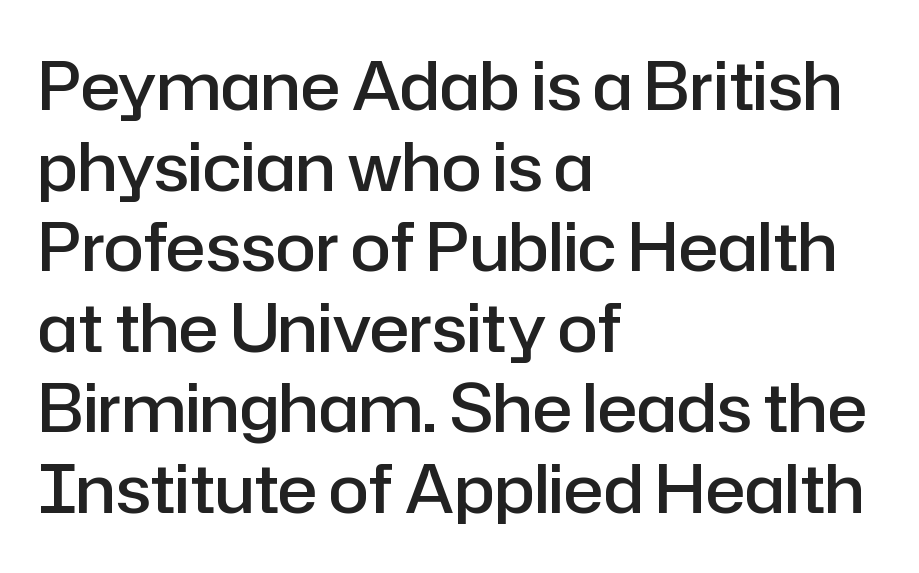
Varying glyph widths throughout — classic text-font behaviour. Nothing sits at the stroke ends, so this counts as sans-serif. The paragraph shown leans on its left margin. No extra tracking has been applied to these lines. Each glyph is drawn with semibold strokes, heavier than normal yet not fully bold.
